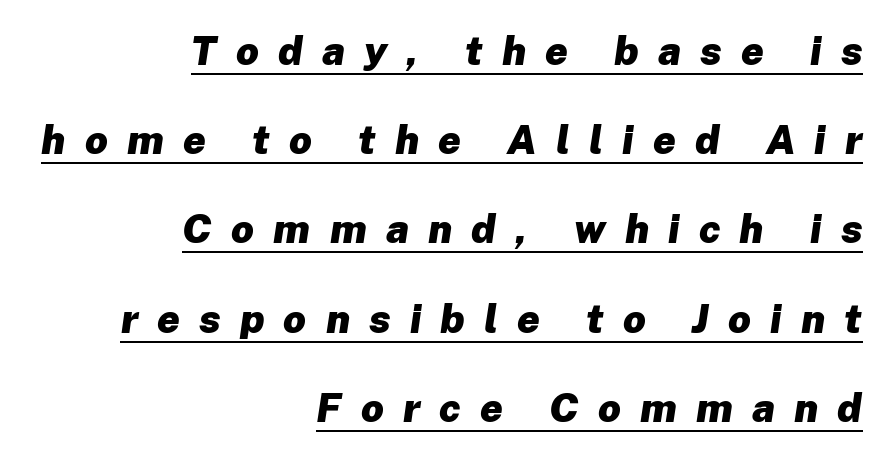
Q: Is the text bold? A: Yes.
Q: Is the text italic (slanted)? A: Yes, it leans right by about 8 degrees.
Q: Is the text underlined? A: Yes.
Q: How is the paragraph aligned? A: Right-aligned.
Q: Is the spacing between letters normal or unusually wide? A: Unusually wide.
Q: Is the spacing between lines tight, normal or loose? A: Loose.
Q: Width (condensed, normal, or wide)? A: Normal.
Q: Stroke contrast? A: Low.
Q: x-height? A: Medium.
Q: Monospaced? A: No.
